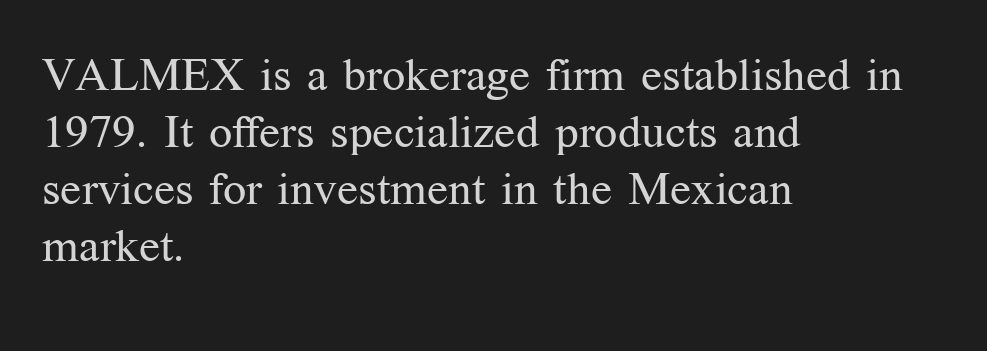
{"serif": "yes", "italic": "no", "bold": "no", "weight": "regular", "width": "normal", "stroke_contrast": "medium", "x_height": "medium", "monospaced": "no", "underline": "no", "align": "left", "line_spacing_ratio": 1.24, "letter_spacing": "normal", "letter_spacing_em": 0.0, "glyph_px": 46}
